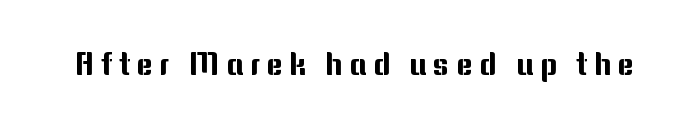
{"serif": "no", "italic": "no", "width": "normal", "stroke_contrast": "medium", "x_height": "medium", "monospaced": "no", "underline": "no", "letter_spacing": "wide", "letter_spacing_em": 0.2, "glyph_px": 32}
